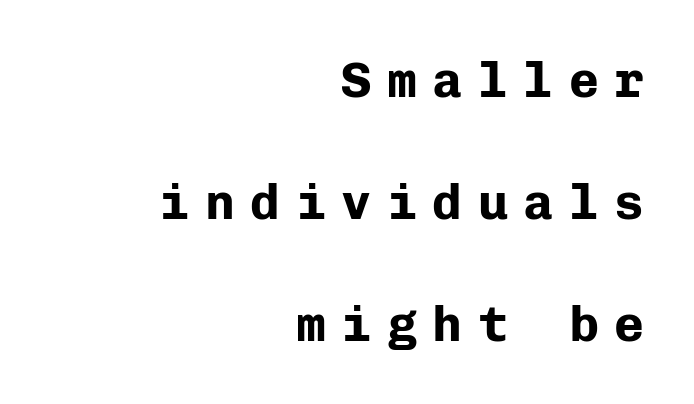
Q: Is the text bold? A: Yes.
Q: Is the text italic (slanted)? A: No, it is upright.
Q: Is the typeface a serif or a sans-serif typeface? A: Sans-serif.
Q: Is the text underlined? A: No.
Q: How is the paragraph aligned? A: Right-aligned.
Q: Is the spacing between letters normal or unusually wide? A: Unusually wide.
Q: Is the spacing between lines tight, normal or loose? A: Loose.
Q: Width (condensed, normal, or wide)? A: Normal.
Q: Stroke contrast? A: Low.
Q: x-height? A: Medium.
Q: Monospaced? A: Yes.
